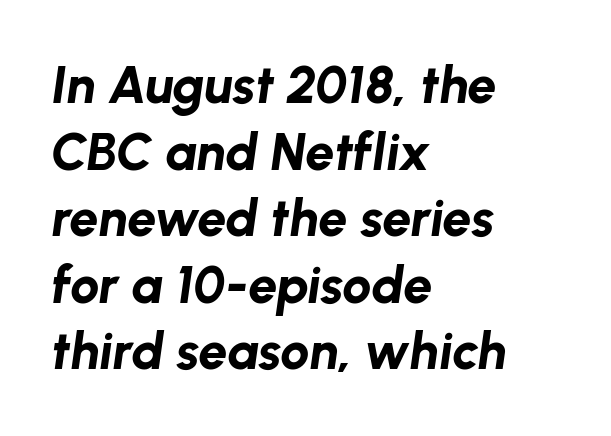
The image shows 52 px bold type, italic (leaning right); set left-aligned, normal line spacing (1.28x), normal letter spacing, not underlined; low stroke contrast and a medium x-height.
